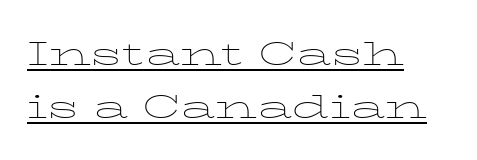
Q: Is the text bold? A: No.
Q: Is the text italic (slanted)? A: No, it is upright.
Q: Is the typeface a serif or a sans-serif typeface? A: Serif.
Q: Is the text underlined? A: Yes.
Q: How is the paragraph aligned? A: Left-aligned.
Q: Is the spacing between letters normal or unusually wide? A: Normal.
Q: Is the spacing between lines tight, normal or loose? A: Normal.
Q: Width (condensed, normal, or wide)? A: Wide.
Q: Stroke contrast? A: Low.
Q: x-height? A: Medium.
Q: Monospaced? A: No.
